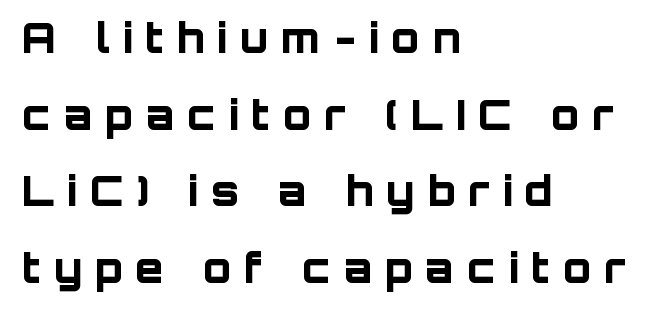
The image shows 41 px bold sans-serif type, upright; set left-aligned, line spacing 1.87x, unusually wide letter spacing (+0.32 em), not underlined; low stroke contrast and a large x-height.
